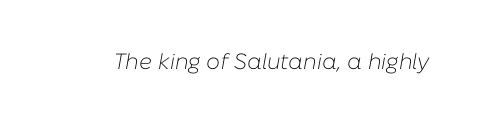
Descenders hang freely into open space. The axis of the letterforms is tilted away from vertical. Observe the ordinary spacing: letters are neighbours, not strangers. These glyphs show unthickened strokes, regular width or finer.
